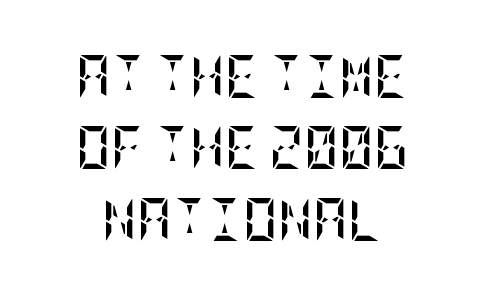
The image shows 43 px semibold, condensed type, upright; set normal line spacing (1.66x), normal letter spacing, not underlined; low stroke contrast and a large x-height.
